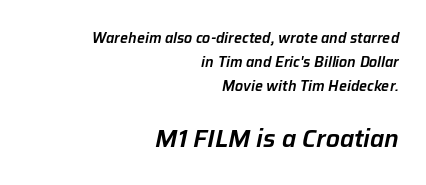
{"italic": "yes", "lean": "right", "slant_degrees": 12, "underline": "no", "align": "right", "line_spacing_ratio": 1.73, "letter_spacing": "normal", "letter_spacing_em": 0.0, "larger_block": "second", "size_ratio": 1.71, "glyph_px": 24}
